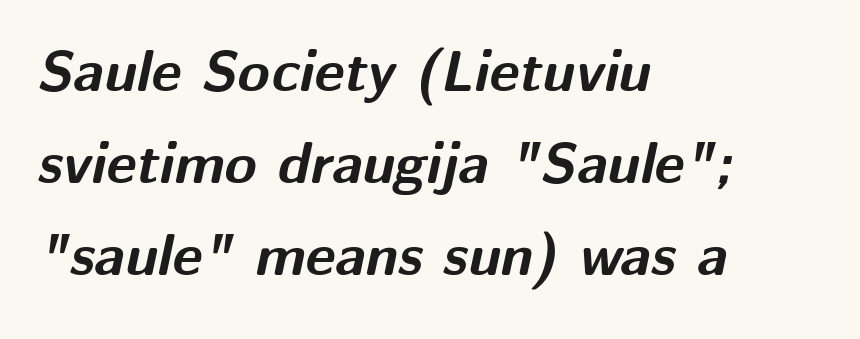
Q: Is the text bold? A: Yes.
Q: Is the text italic (slanted)? A: Yes, it leans right by about 12 degrees.
Q: Is the text underlined? A: No.
Q: How is the paragraph aligned? A: Left-aligned.
Q: Is the spacing between letters normal or unusually wide? A: Normal.
Q: Is the spacing between lines tight, normal or loose? A: Normal.
Q: Width (condensed, normal, or wide)? A: Normal.
Q: Stroke contrast? A: Medium.
Q: x-height? A: Medium.
Q: Monospaced? A: No.
